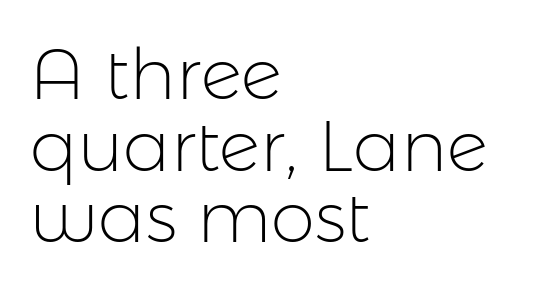
{"serif": "no", "italic": "no", "bold": "no", "weight": "light", "width": "normal", "stroke_contrast": "low", "x_height": "medium", "monospaced": "no", "underline": "no", "align": "left", "line_spacing": "tight", "line_spacing_ratio": 1.01, "letter_spacing": "normal", "letter_spacing_em": 0.0, "glyph_px": 71}
